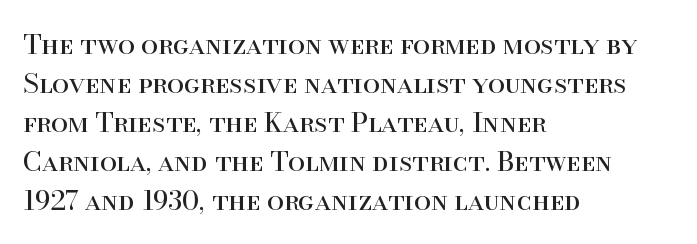
{"italic": "no", "bold": "no", "underline": "no", "align": "left", "line_spacing": "normal", "line_spacing_ratio": 1.44, "letter_spacing": "normal", "letter_spacing_em": 0.0, "glyph_px": 27}
